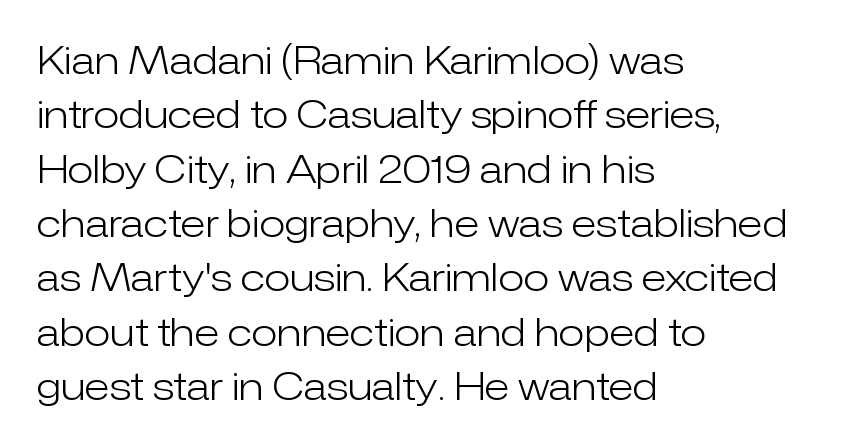
{"serif": "no", "italic": "no", "bold": "no", "weight": "light", "width": "normal", "stroke_contrast": "low", "x_height": "medium", "monospaced": "no", "underline": "no", "align": "left", "line_spacing": "normal", "line_spacing_ratio": 1.43, "letter_spacing": "normal", "letter_spacing_em": 0.0, "glyph_px": 38}
